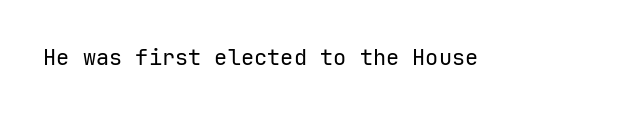
The space directly below the letters is spotless. Quick note: not italic, upright. The line texture is even and compact thanks to regular tracking. These glyphs show unthickened strokes, regular width or finer.
